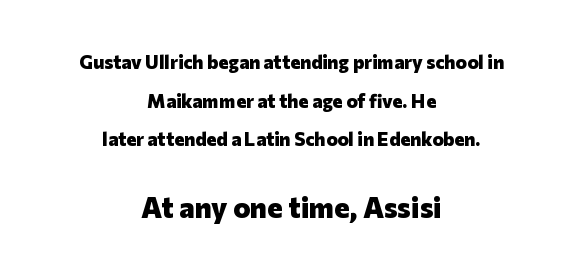
Q: Is the text bold? A: Yes.
Q: Is the text italic (slanted)? A: No, it is upright.
Q: Is the typeface a serif or a sans-serif typeface? A: Sans-serif.
Q: Is the text underlined? A: No.
Q: How is the paragraph aligned? A: Centered.
Q: Is the spacing between letters normal or unusually wide? A: Normal.
Q: Is the spacing between lines tight, normal or loose? A: Loose.
Q: Which block of text is set in a larger size, the first (top) or the second (bottom)? A: The second (bottom) one.
Q: Width (condensed, normal, or wide)? A: Normal.
Q: Stroke contrast? A: Low.
Q: x-height? A: Medium.
Q: Monospaced? A: No.
